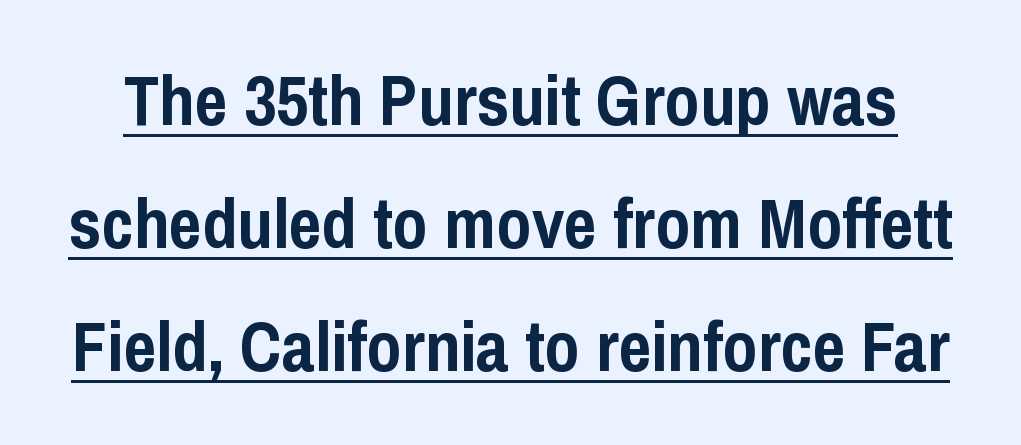
{"serif": "no", "italic": "no", "bold": "yes", "weight": "semibold", "width": "condensed", "stroke_contrast": "low", "x_height": "medium", "monospaced": "no", "underline": "yes", "line_spacing_ratio": 1.73, "letter_spacing": "normal", "letter_spacing_em": 0.0, "glyph_px": 71}
